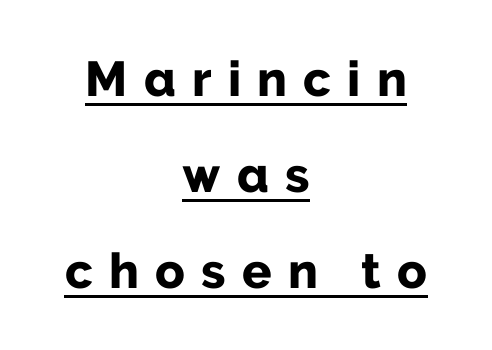
{"serif": "no", "italic": "no", "bold": "yes", "weight": "bold", "width": "normal", "stroke_contrast": "low", "x_height": "medium", "monospaced": "no", "underline": "yes", "align": "center", "line_spacing": "loose", "line_spacing_ratio": 1.96, "letter_spacing": "wide", "letter_spacing_em": 0.33, "glyph_px": 49}
